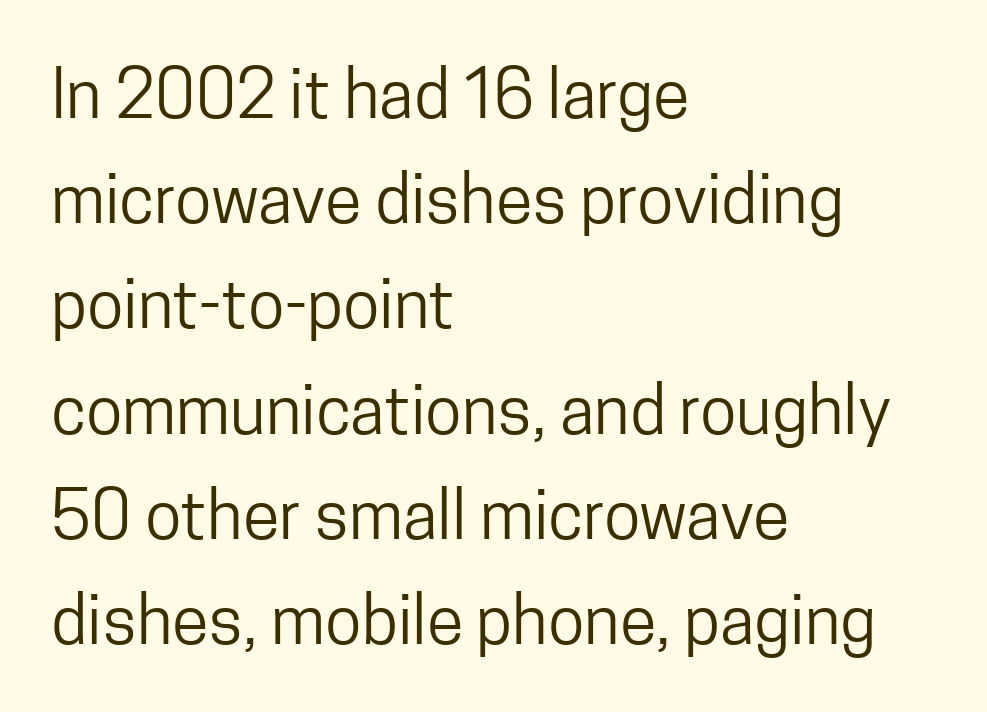
To sum up the face: it is a sans, with no serifs. Only glyphs here, with clear space below each row. Vertical spacing — default. Here the glyphs are tracked normally, forming tight word shapes. Think of a printed novel: that variable character pitch is what you see here. The letters stand upright; this is a roman face.
